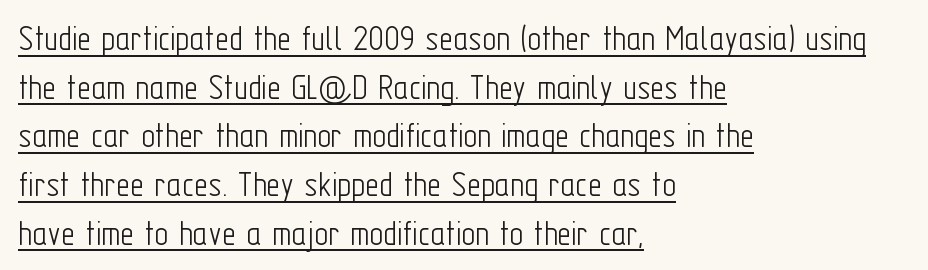
This is underlined copy, the kind a proofreader might mark for attention. The passage is arranged the way most books set body copy — flush left. How would I describe the line gaps? Plain and ordinary. Letterform terminals end flat and unadorned throughout the passage. This sample has the flowing, uneven cadence of proportional lettering.
